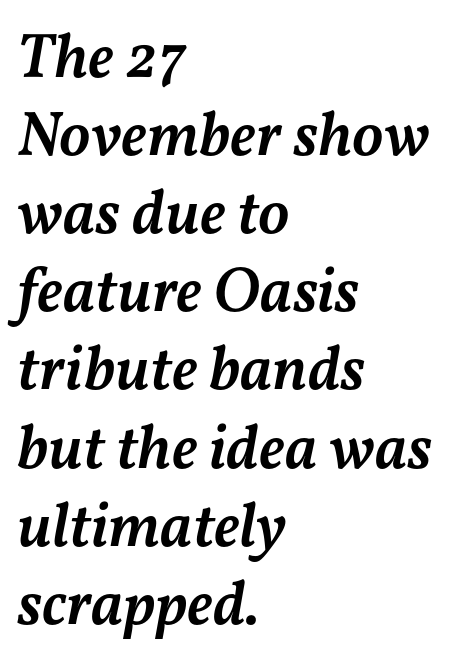
The image shows 63 px semibold type, italic (leaning right); set left-aligned, line spacing 1.24x, normal letter spacing, not underlined; medium stroke contrast and a medium x-height.
